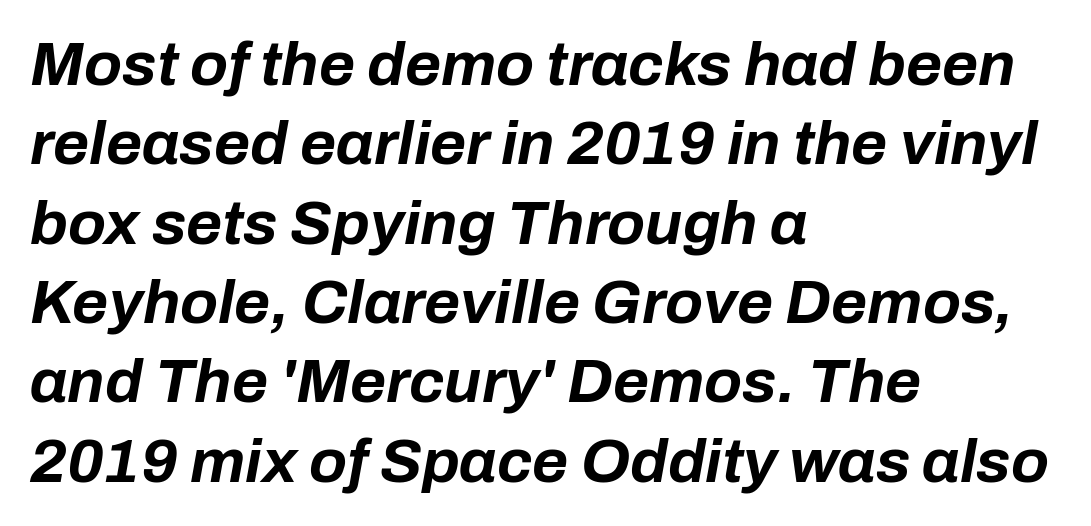
On the weight axis this lands at bold, roughly 700. Honestly, there is no underline to notice here at all. The letters advance in unequal steps, a hallmark of proportional type. The face used here is rendered with its standard letterfit.
